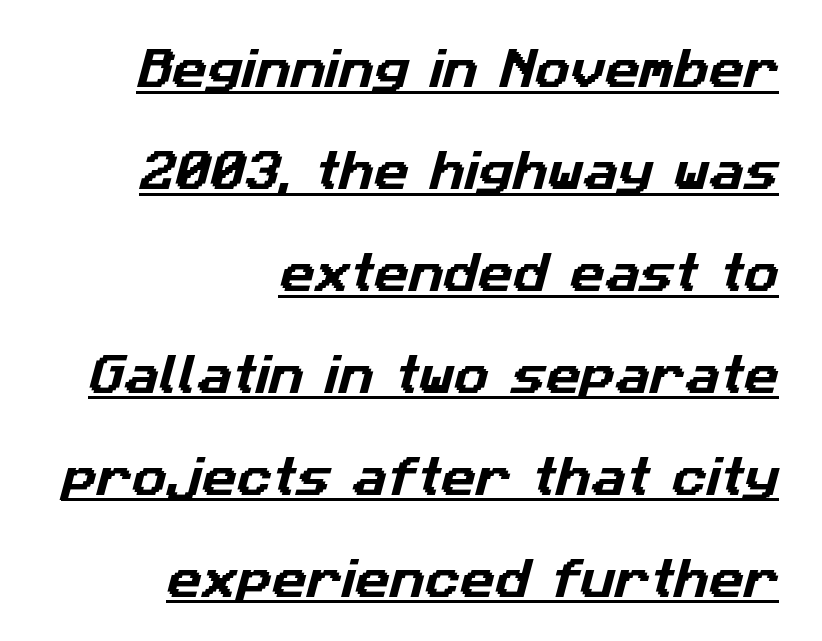
The image shows 43 px sans-serif type; set right-aligned, loose line spacing (2.37x), normal letter spacing, underlined; low stroke contrast and a medium x-height.
